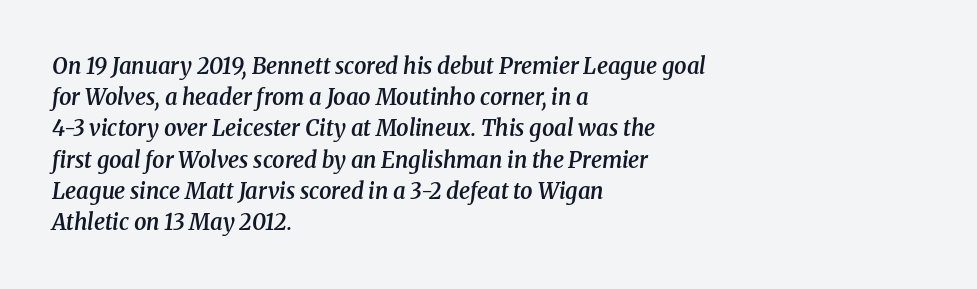
Q: Is the text bold? A: Semi-bold.
Q: Is the text italic (slanted)? A: Yes, it leans right by about 8 degrees.
Q: Is the text underlined? A: No.
Q: How is the paragraph aligned? A: Left-aligned.
Q: Is the spacing between letters normal or unusually wide? A: Normal.
Q: Is the spacing between lines tight, normal or loose? A: Normal.
